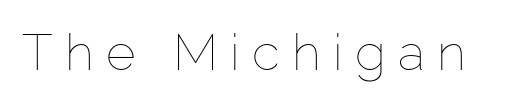
Counters stay open thanks to moderate or lighter strokes. The passage shown is not underscored anywhere. Inter-character spacing is expanded well beyond the font's built-in metrics. This is the regular roman posture of the typeface. Proportional: the letters do not fall into vertical columns.
